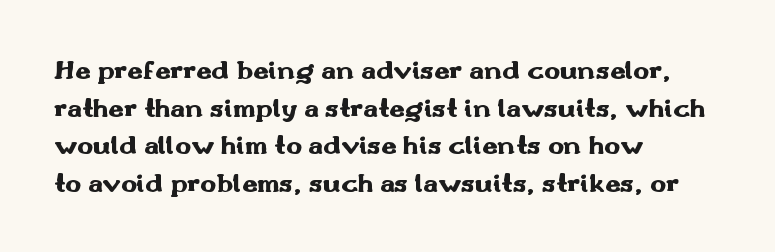
Q: Is the text bold? A: Yes.
Q: Is the text italic (slanted)? A: No, it is upright.
Q: Is the text underlined? A: No.
Q: How is the paragraph aligned? A: Left-aligned.
Q: Is the spacing between letters normal or unusually wide? A: Normal.
Q: Is the spacing between lines tight, normal or loose? A: Normal.
